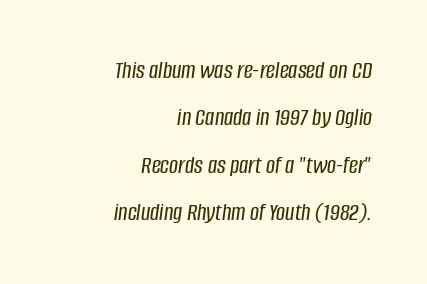
Q: Is the text italic (slanted)? A: Yes, it leans right by about 8 degrees.
Q: Is the text underlined? A: No.
Q: How is the paragraph aligned? A: Right-aligned.
Q: Is the spacing between letters normal or unusually wide? A: Normal.
Q: Is the spacing between lines tight, normal or loose? A: Loose.
